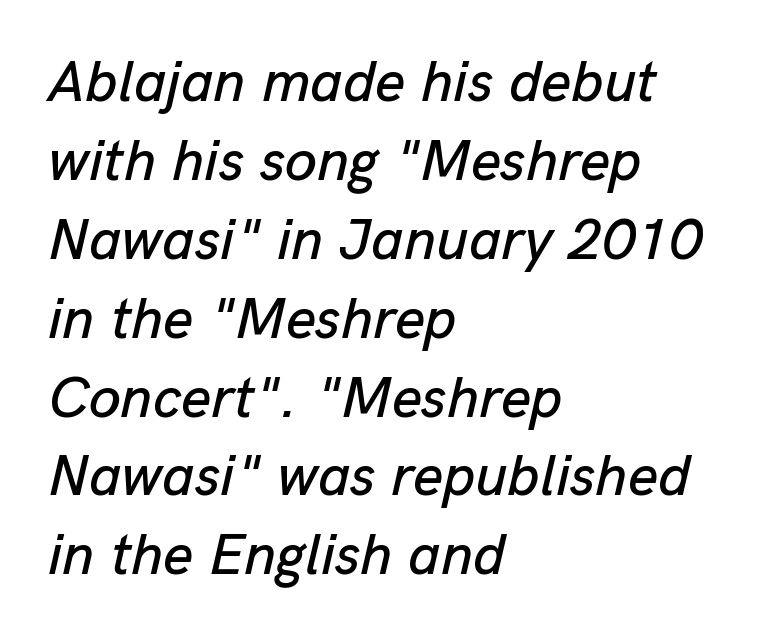
The image shows 58 px text type, italic (leaning right); set left-aligned, normal line spacing (1.36x), normal letter spacing, not underlined; low stroke contrast and a medium x-height.
